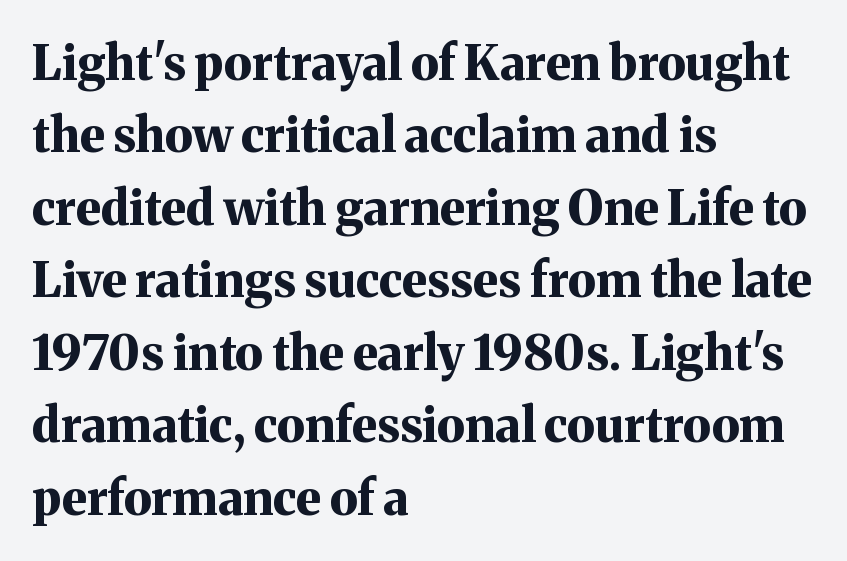
Think of a printed novel: that variable character pitch is what you see here. Each row of text sits above clean, open space. No italicization has been applied; the sample stays upright. The passage shown is emphatically bold. Standard letterfit; no display-style spreading of the glyphs.
